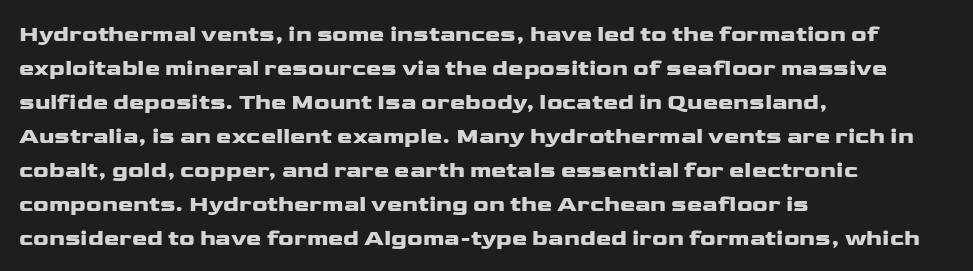
The image shows 23 px text type, upright; set left-aligned, normal line spacing (1.48x), normal letter spacing, not underlined.
